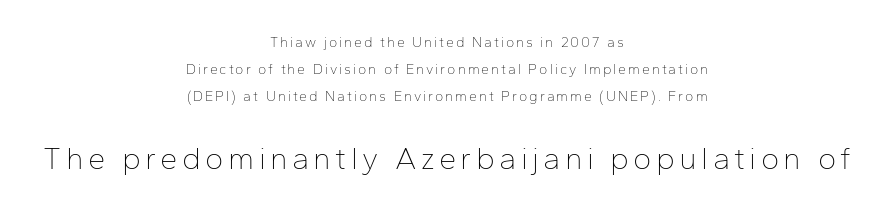
{"serif": "no", "italic": "no", "bold": "no", "weight": "thin", "width": "normal", "stroke_contrast": "low", "x_height": "medium", "monospaced": "no", "underline": "no", "align": "center", "line_spacing": "loose", "line_spacing_ratio": 1.94, "larger_block": "second", "size_ratio": 2.21, "glyph_px": 31}
